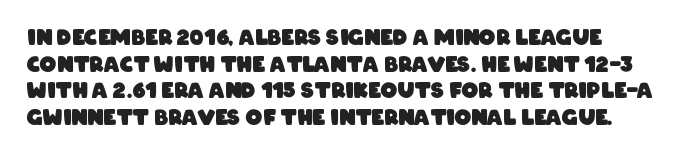
The image shows 21 px bold type; set normal line spacing (1.27x), normal letter spacing, not underlined.
